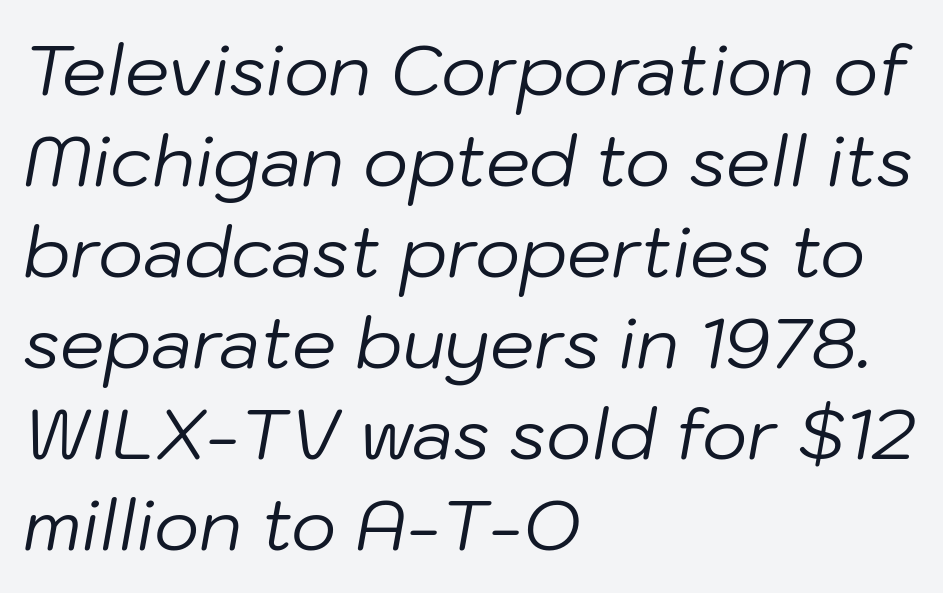
The image shows 70 px regular-weight type, italic (leaning right); set left-aligned, normal line spacing (1.3x), normal letter spacing, not underlined; low stroke contrast and a medium x-height.
